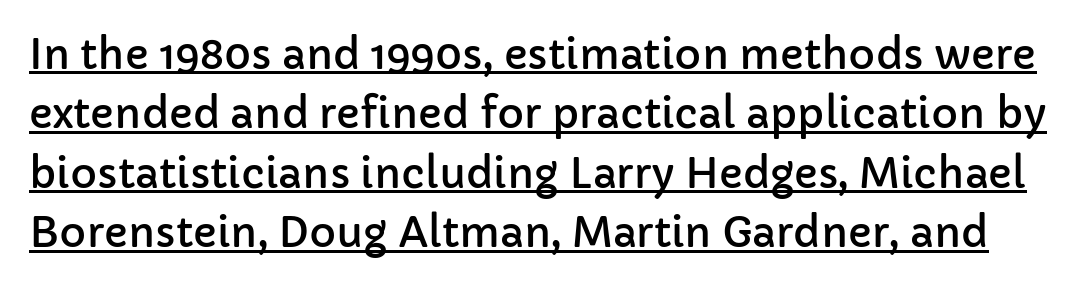
Q: Is the text italic (slanted)? A: No, it is upright.
Q: Is the typeface a serif or a sans-serif typeface? A: Sans-serif.
Q: Is the text underlined? A: Yes.
Q: Is the spacing between letters normal or unusually wide? A: Normal.
Q: Is the spacing between lines tight, normal or loose? A: Normal.
Q: Width (condensed, normal, or wide)? A: Normal.
Q: Stroke contrast? A: Low.
Q: x-height? A: Medium.
Q: Monospaced? A: No.
